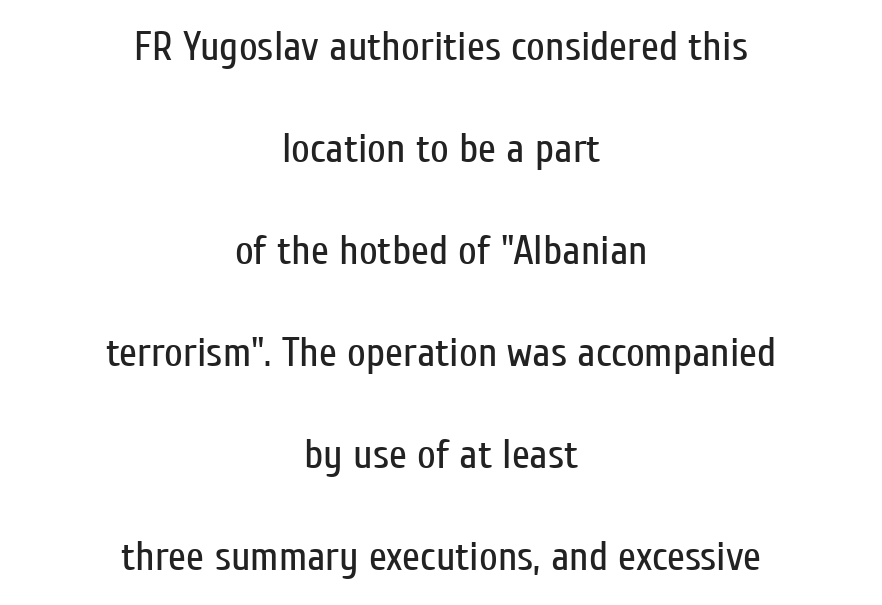
Unbolded letterforms with no extra heft. Any mark beneath the type? The region is blank. The letterforms sit shoulder to shoulder at normal distance. The letters advance in unequal steps, a hallmark of proportional type.
